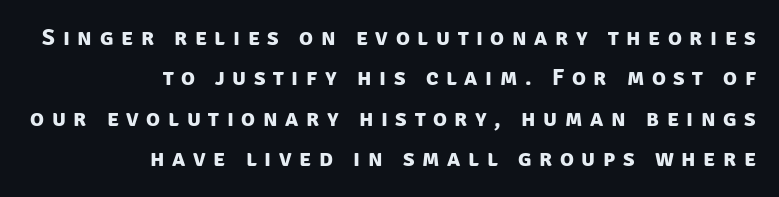
The image shows 23 px bold type; set right-aligned, line spacing 1.76x, unusually wide letter spacing (+0.33 em), not underlined.
